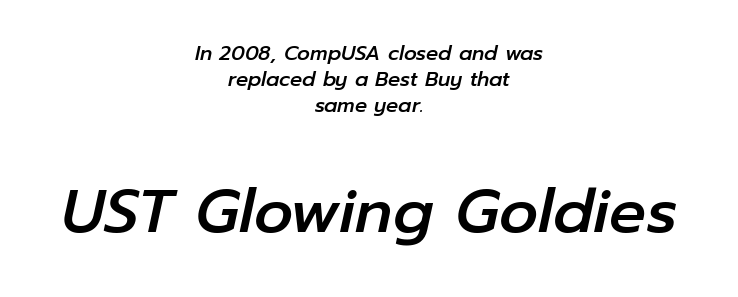
The image shows 61 px text type, italic (leaning right); set centered, normal line spacing (1.31x), normal letter spacing, not underlined; the second (bottom) block is 3.05x larger; low stroke contrast and a medium x-height.
